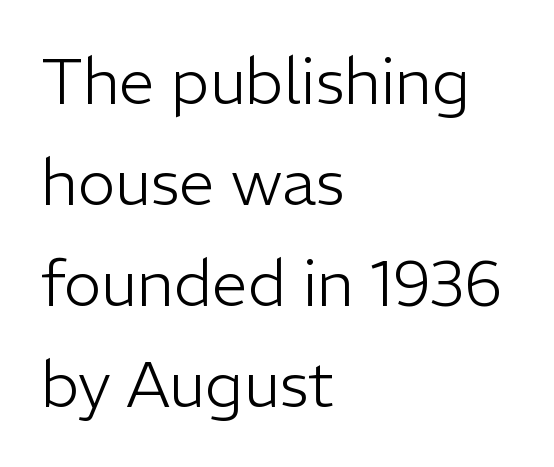
The image shows 64 px light sans-serif type, upright; set left-aligned, normal line spacing (1.58x), normal letter spacing, not underlined; low stroke contrast and a medium x-height.
